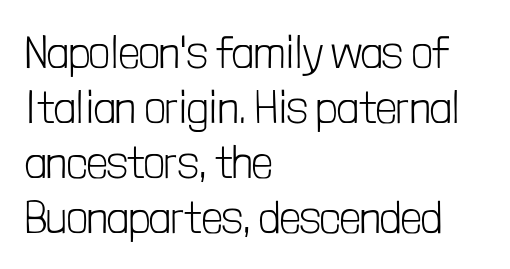
Q: Is the text bold? A: No.
Q: Is the text italic (slanted)? A: No, it is upright.
Q: Is the typeface a serif or a sans-serif typeface? A: Sans-serif.
Q: Is the text underlined? A: No.
Q: How is the paragraph aligned? A: Left-aligned.
Q: Is the spacing between letters normal or unusually wide? A: Normal.
Q: Width (condensed, normal, or wide)? A: Condensed.
Q: Stroke contrast? A: Low.
Q: x-height? A: Medium.
Q: Monospaced? A: No.
